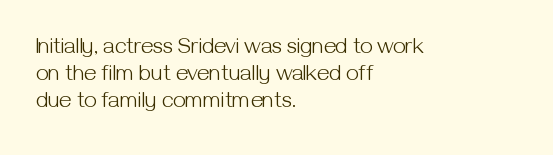
Q: Is the text bold? A: No.
Q: Is the text italic (slanted)? A: No, it is upright.
Q: Is the text underlined? A: No.
Q: How is the paragraph aligned? A: Left-aligned.
Q: Is the spacing between letters normal or unusually wide? A: Normal.
